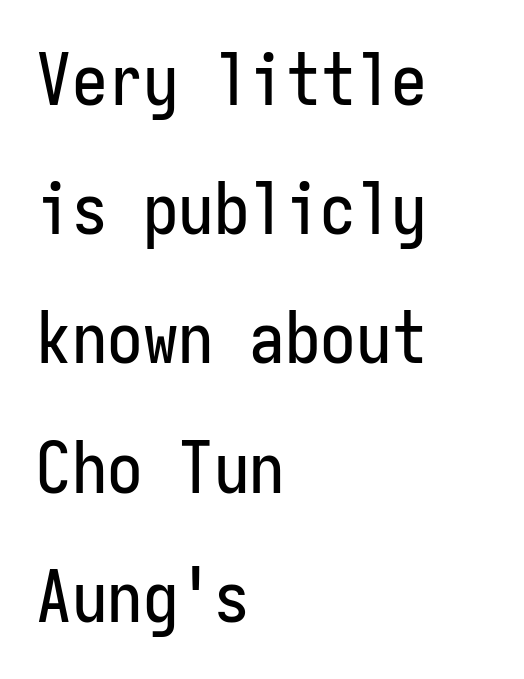
Q: Is the text italic (slanted)? A: No, it is upright.
Q: Is the typeface a serif or a sans-serif typeface? A: Sans-serif.
Q: Is the text underlined? A: No.
Q: How is the paragraph aligned? A: Left-aligned.
Q: Is the spacing between letters normal or unusually wide? A: Normal.
Q: Width (condensed, normal, or wide)? A: Condensed.
Q: Stroke contrast? A: Low.
Q: x-height? A: Medium.
Q: Monospaced? A: Yes.
